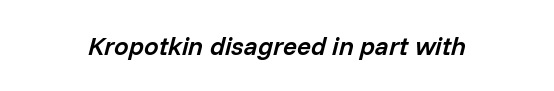
{"italic": "yes", "lean": "right", "slant_degrees": 14, "bold": "semi", "underline": "no", "letter_spacing": "normal", "letter_spacing_em": 0.0, "glyph_px": 26}
